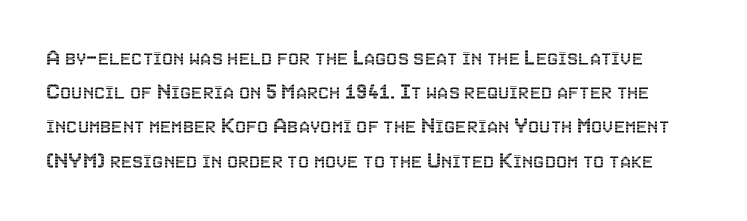
There is no visible air inserted between adjacent glyphs. Posture: upright roman. Bare-footed words on every line. Whoever set this chose a conventional vertical rhythm.
